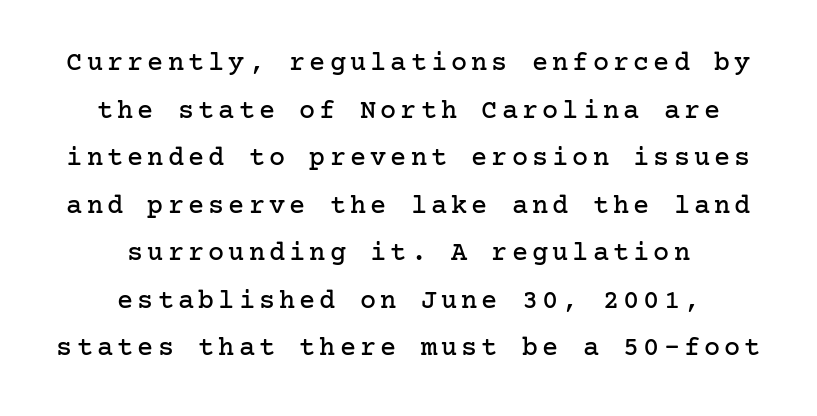
Q: Is the text italic (slanted)? A: No, it is upright.
Q: Is the text underlined? A: No.
Q: How is the paragraph aligned? A: Centered.
